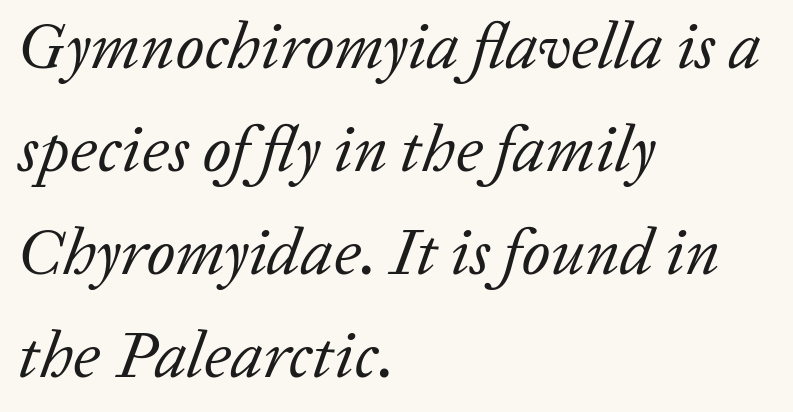
The image shows 66 px regular-weight serif type, italic (leaning right); set left-aligned, normal line spacing (1.56x), normal letter spacing, not underlined; low stroke contrast and a medium x-height.
